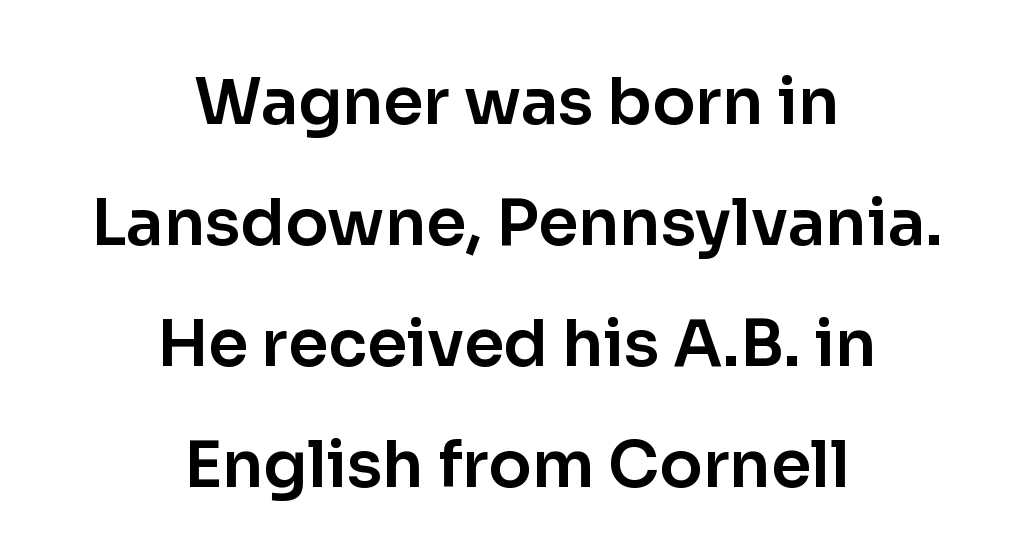
The rendering shows plain stroke endings on the letterforms — a sans-serif design. No extra tracking has been applied to these lines. The rendering positions every line midway between the sides. Varying glyph widths throughout — classic text-font behaviour.
